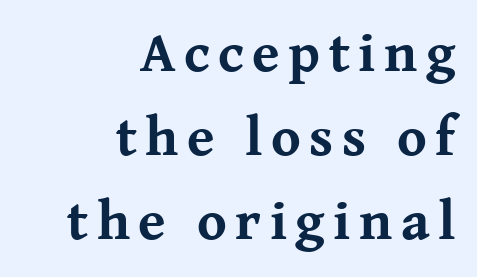
The image shows 56 px bold serif type, upright; set right-aligned, normal line spacing (1.5x), not underlined; medium stroke contrast and a medium x-height.
